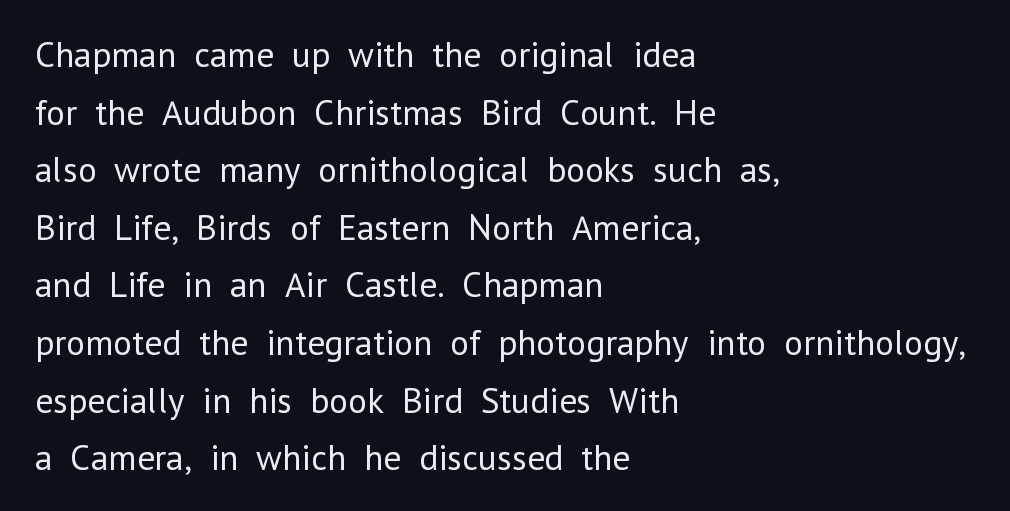
Q: Is the text bold? A: No.
Q: Is the text italic (slanted)? A: No, it is upright.
Q: Is the typeface a serif or a sans-serif typeface? A: Sans-serif.
Q: Is the text underlined? A: No.
Q: How is the paragraph aligned? A: Left-aligned.
Q: Is the spacing between letters normal or unusually wide? A: Normal.
Q: Is the spacing between lines tight, normal or loose? A: Normal.
Q: Width (condensed, normal, or wide)? A: Normal.
Q: Stroke contrast? A: Low.
Q: x-height? A: Medium.
Q: Monospaced? A: No.
